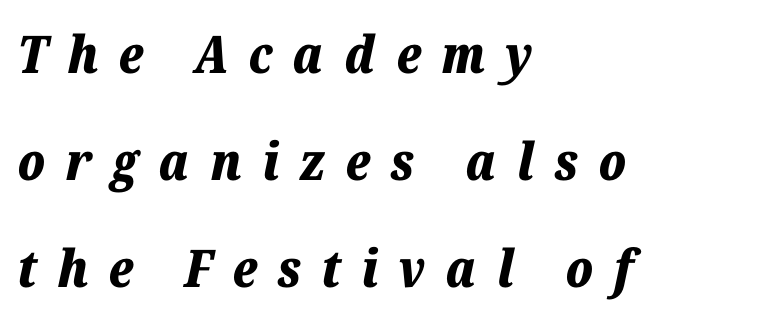
This is oblique type, the kind used for emphasis or titles. Each row of text sits above clean, open space. Horizontal alignment here is leftward, the default for most running prose. Varying glyph widths throughout — classic text-font behaviour.
